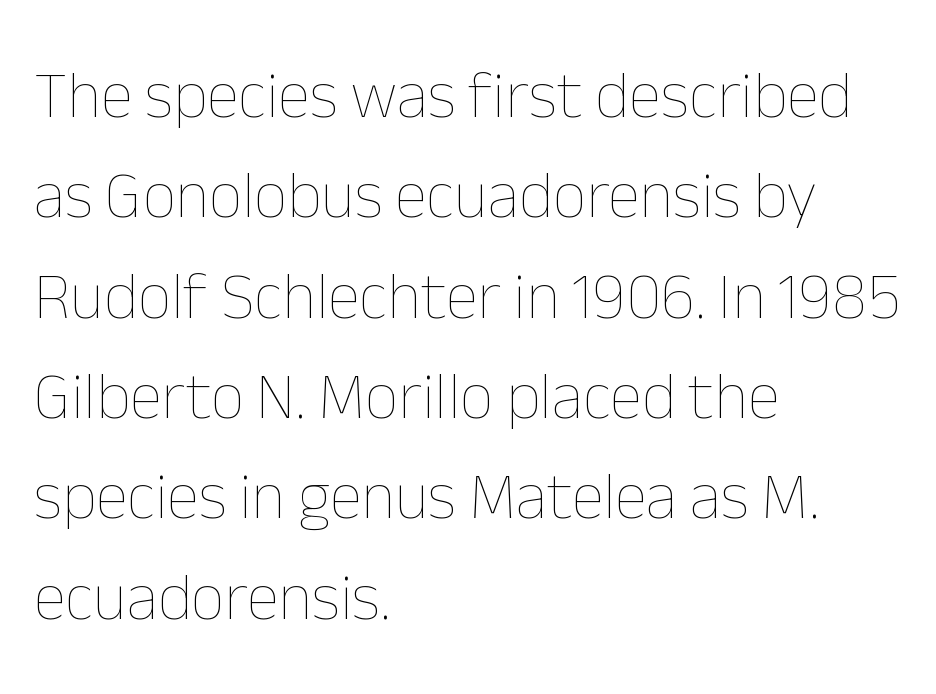
Quick note: interline space is typical. Letter spacing: default. Each letter keeps its own natural width here, so spacing adapts to shape. Does the lettering tilt? It doesn't — this is upright. Plain, unruled lines of type.
